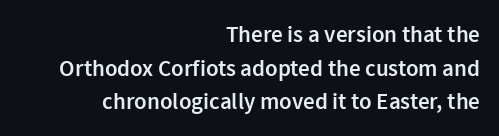
The image shows 23 px text type, upright; set right-aligned, normal line spacing (1.46x), normal letter spacing, not underlined.
